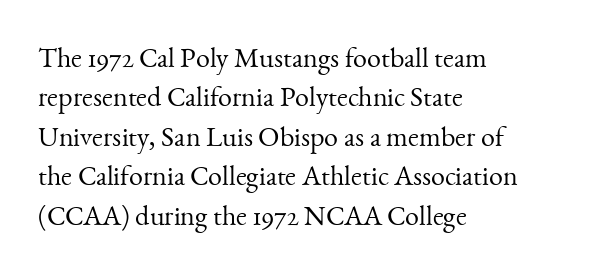
The image shows 28 px light serif type, upright; set left-aligned, normal line spacing (1.41x), normal letter spacing, not underlined; medium stroke contrast and a small x-height.
